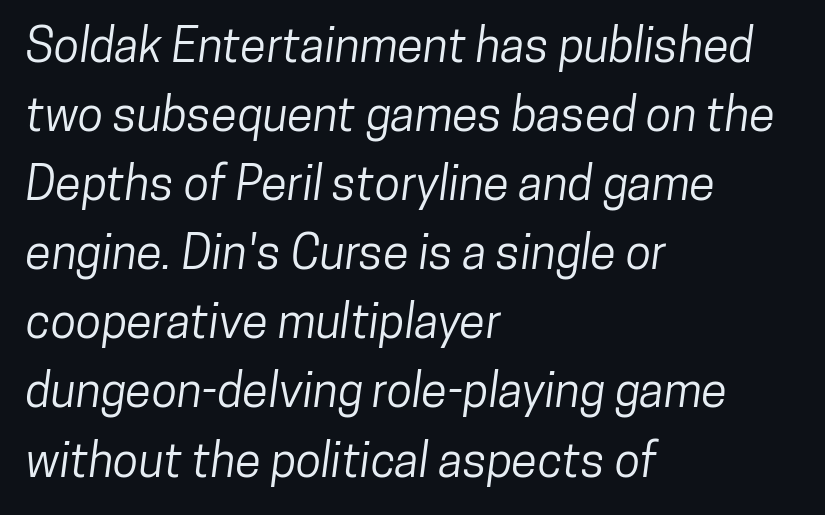
The image shows 47 px condensed sans-serif type; set left-aligned, normal line spacing (1.47x), normal letter spacing, not underlined; low stroke contrast and a medium x-height.
